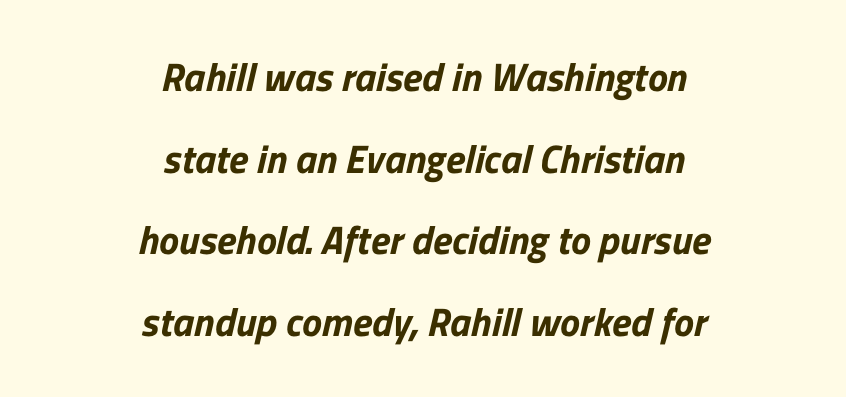
Q: Is the typeface a serif or a sans-serif typeface? A: Sans-serif.
Q: Is the text underlined? A: No.
Q: How is the paragraph aligned? A: Centered.
Q: Is the spacing between letters normal or unusually wide? A: Normal.
Q: Is the spacing between lines tight, normal or loose? A: Loose.
Q: Width (condensed, normal, or wide)? A: Normal.
Q: Stroke contrast? A: Low.
Q: x-height? A: Medium.
Q: Monospaced? A: No.
